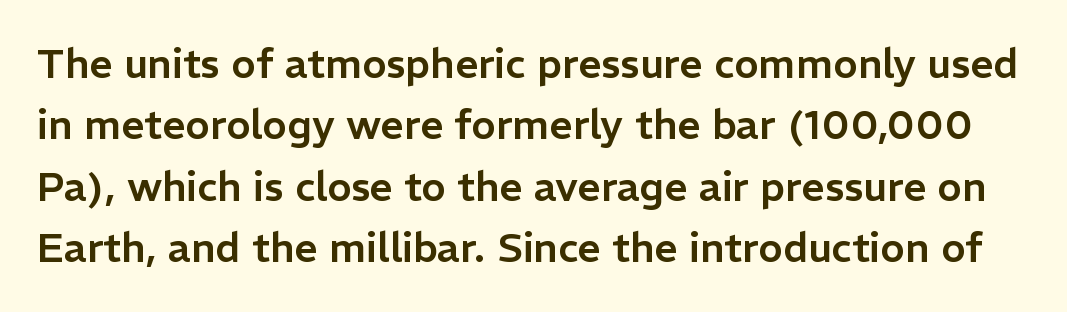
Q: Is the text italic (slanted)? A: No, it is upright.
Q: Is the typeface a serif or a sans-serif typeface? A: Sans-serif.
Q: Is the text underlined? A: No.
Q: Is the spacing between letters normal or unusually wide? A: Normal.
Q: Is the spacing between lines tight, normal or loose? A: Normal.
Q: Width (condensed, normal, or wide)? A: Normal.
Q: Stroke contrast? A: Low.
Q: x-height? A: Medium.
Q: Monospaced? A: No.
